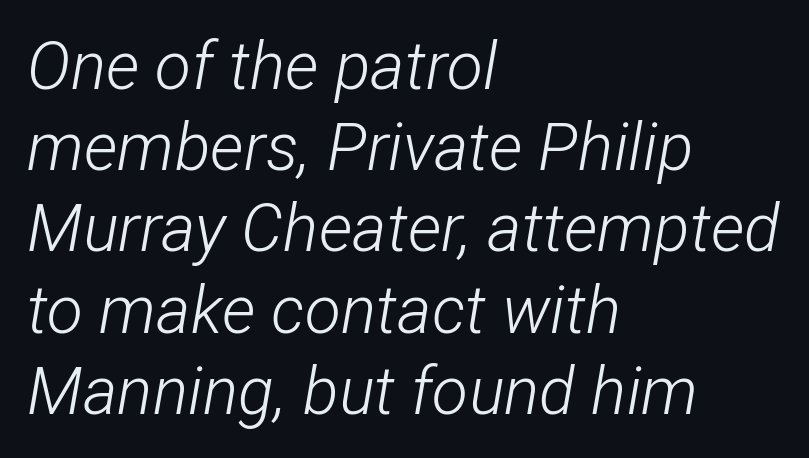
The image shows 66 px light, condensed type, italic (leaning right); set left-aligned, line spacing 1.23x, normal letter spacing, not underlined; low stroke contrast and a medium x-height.
